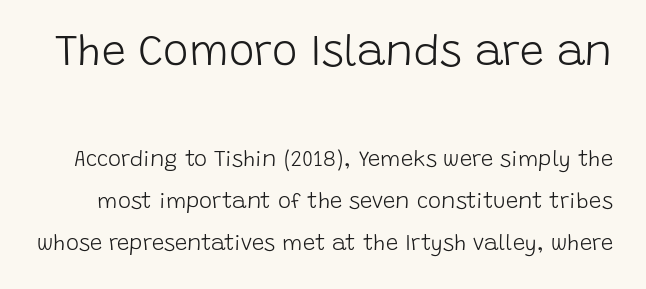
{"serif": "no", "italic": "no", "bold": "no", "weight": "light", "width": "normal", "stroke_contrast": "low", "x_height": "large", "monospaced": "no", "underline": "no", "line_spacing": "loose", "line_spacing_ratio": 1.9, "letter_spacing": "normal", "letter_spacing_em": 0.0, "larger_block": "first", "size_ratio": 1.95, "glyph_px": 43}
